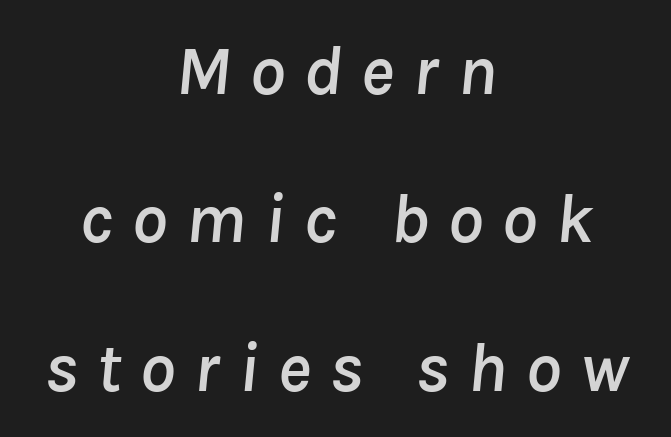
The zone under the glyphs is completely vacant. The face used here is proportionally spaced, like ordinary book or web type. Line starts and ends both wander, symmetrically. Airy leading. You can tell it's italic because the verticals aren't actually vertical.
